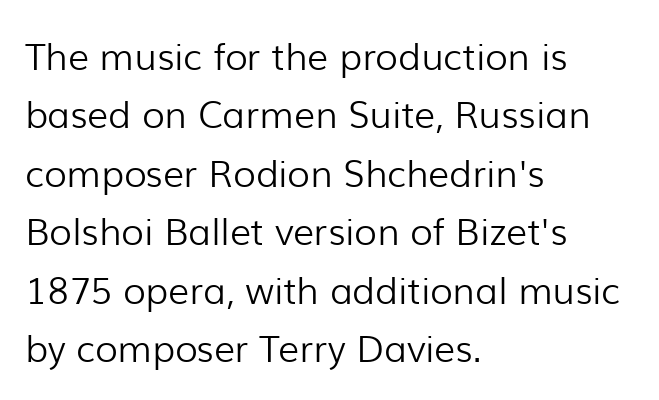
Q: Is the text bold? A: No.
Q: Is the text italic (slanted)? A: No, it is upright.
Q: Is the typeface a serif or a sans-serif typeface? A: Sans-serif.
Q: Is the text underlined? A: No.
Q: How is the paragraph aligned? A: Left-aligned.
Q: Is the spacing between letters normal or unusually wide? A: Normal.
Q: Is the spacing between lines tight, normal or loose? A: Normal.
Q: Width (condensed, normal, or wide)? A: Normal.
Q: Stroke contrast? A: Low.
Q: x-height? A: Medium.
Q: Monospaced? A: No.
